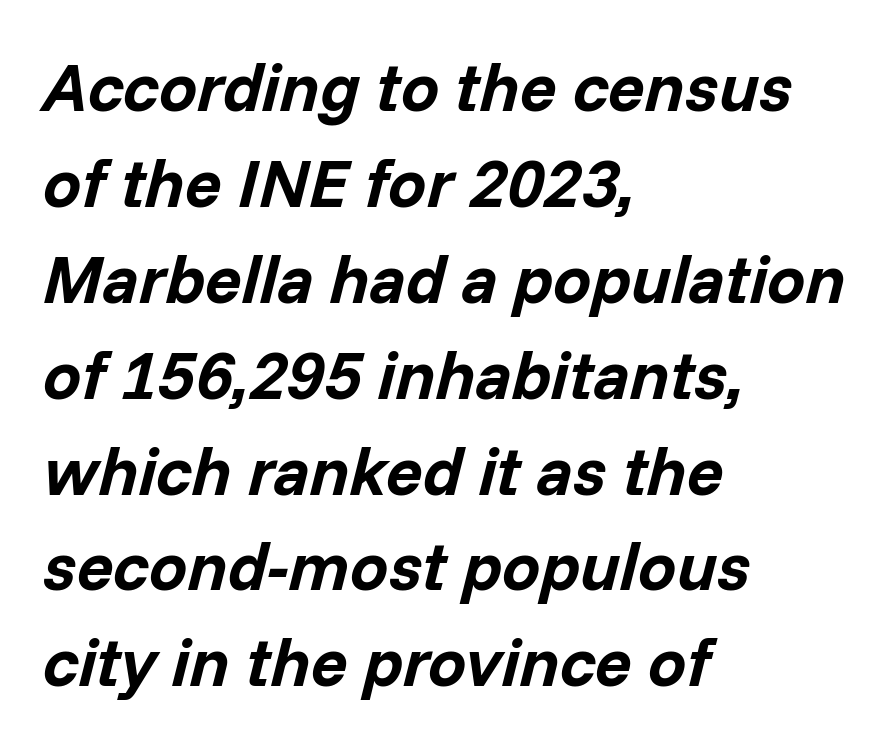
{"italic": "yes", "lean": "right", "slant_degrees": 14, "bold": "yes", "weight": "bold", "width": "normal", "stroke_contrast": "low", "x_height": "medium", "monospaced": "no", "underline": "no", "align": "left", "line_spacing": "normal", "line_spacing_ratio": 1.41, "letter_spacing": "normal", "letter_spacing_em": 0.0, "glyph_px": 68}
